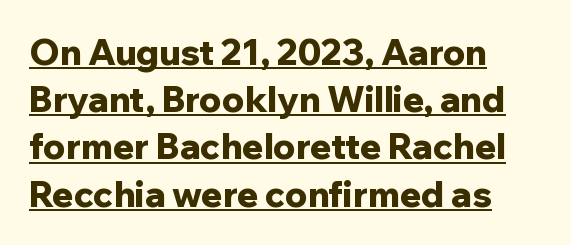
This rendering uses left alignment, leaving the right contour irregular. A typesetter would label this face a sans. How heavy is the stroke? Heavy — this is a bold. Students, observe the line beneath the letters — that is underlining.
